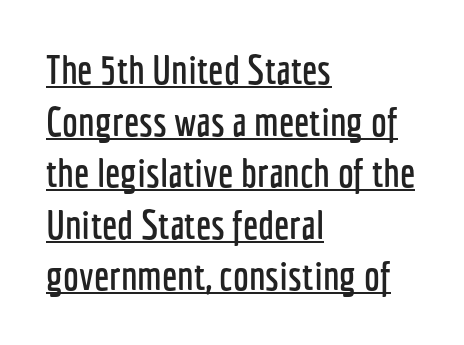
{"serif": "no", "italic": "no", "width": "condensed", "stroke_contrast": "low", "x_height": "medium", "monospaced": "no", "underline": "yes", "align": "left", "line_spacing": "normal", "line_spacing_ratio": 1.29, "letter_spacing": "normal", "letter_spacing_em": 0.0, "glyph_px": 40}
